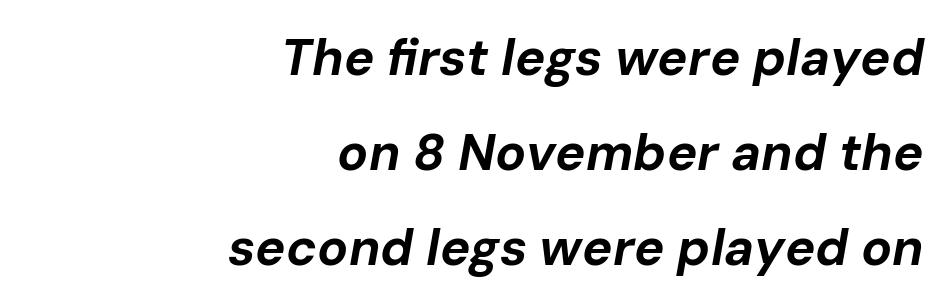
The image shows 51 px bold type, italic (leaning right); set right-aligned, line spacing 1.86x, normal letter spacing, not underlined; low stroke contrast and a medium x-height.
